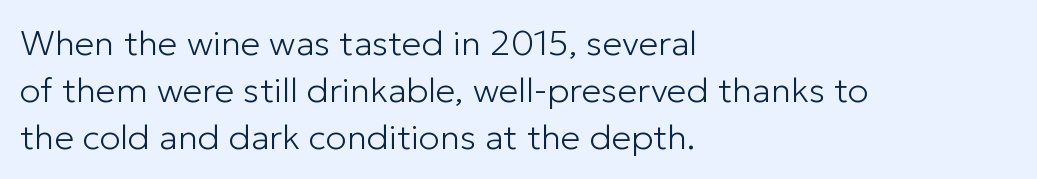
Honestly, the letter spacing is just normal — you wouldn't notice it. These lines are rendered in a variable-pitch font. Counters stay open thanks to moderate or lighter strokes. Plain, unruled lines of type.
